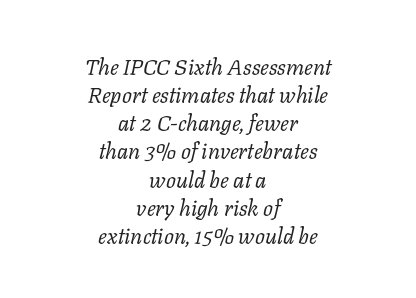
Q: Is the text bold? A: No.
Q: Is the text italic (slanted)? A: Yes, it leans right by about 11 degrees.
Q: Is the text underlined? A: No.
Q: How is the paragraph aligned? A: Centered.
Q: Is the spacing between letters normal or unusually wide? A: Normal.
Q: Is the spacing between lines tight, normal or loose? A: Normal.
